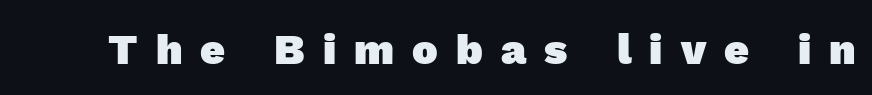
The image shows 43 px heavy sans-serif type; set unusually wide letter spacing (+0.42 em), not underlined; a medium x-height.
